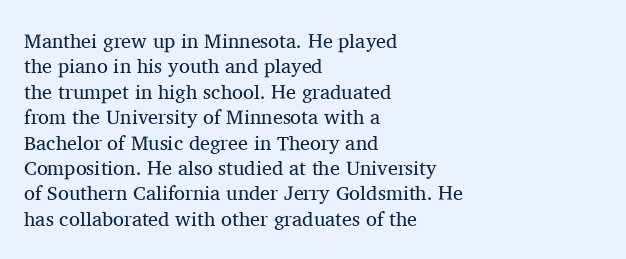
The image shows 20 px text type, upright; set left-aligned, normal line spacing (1.27x), normal letter spacing, not underlined.
